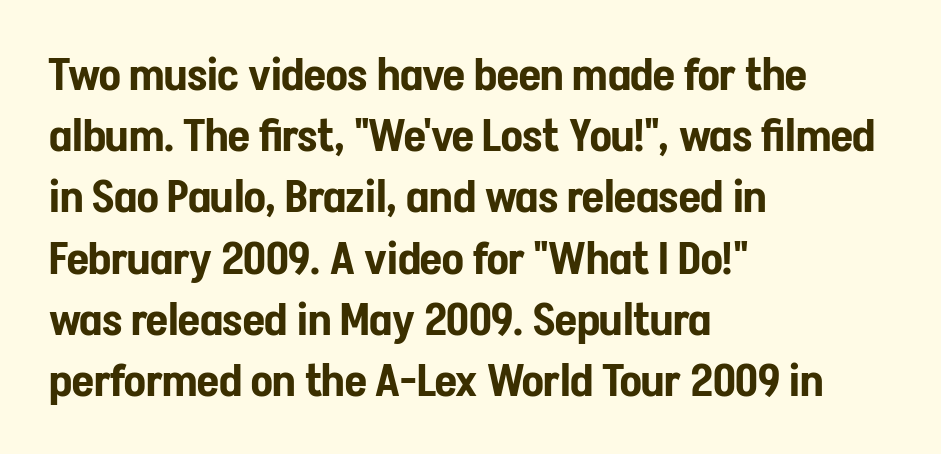
{"serif": "no", "italic": "no", "width": "condensed", "stroke_contrast": "low", "x_height": "medium", "monospaced": "no", "underline": "no", "align": "left", "line_spacing": "normal", "line_spacing_ratio": 1.36, "letter_spacing": "normal", "letter_spacing_em": 0.0, "glyph_px": 45}
